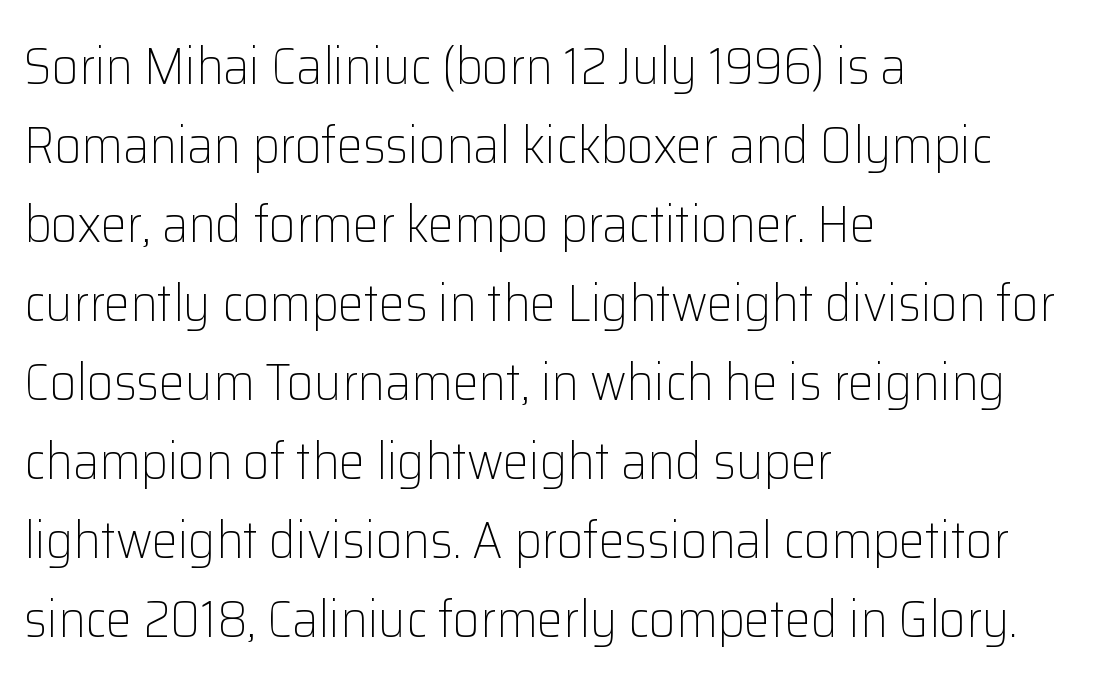
Descender tails drop into unmarked territory. The strokes carry an ordinary text weight at most. The letters advance in unequal steps, a hallmark of proportional type. Leading: standard. The type is set solid horizontally, with unmodified tracking.
